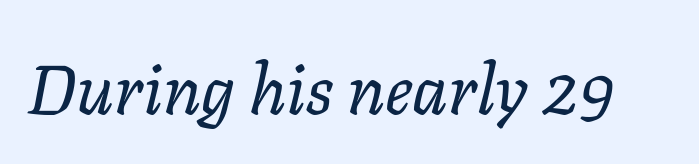
Q: Is the text bold? A: No.
Q: Is the text italic (slanted)? A: Yes, it leans right by about 11 degrees.
Q: Is the text underlined? A: No.
Q: Is the spacing between letters normal or unusually wide? A: Normal.
Q: Width (condensed, normal, or wide)? A: Normal.
Q: Stroke contrast? A: Low.
Q: x-height? A: Medium.
Q: Monospaced? A: No.
